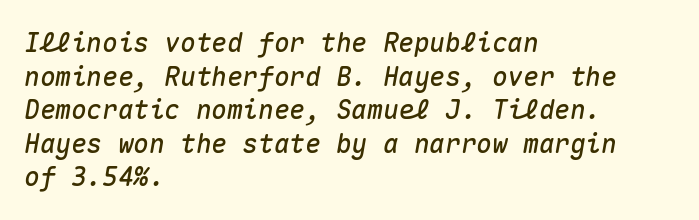
Bare-footed words on every line. There is no visible air inserted between adjacent glyphs. Quick note: italic. Every row of glyphs begins at an identical x-position on the left. This sample keeps an unexceptional amount of space between lines.
